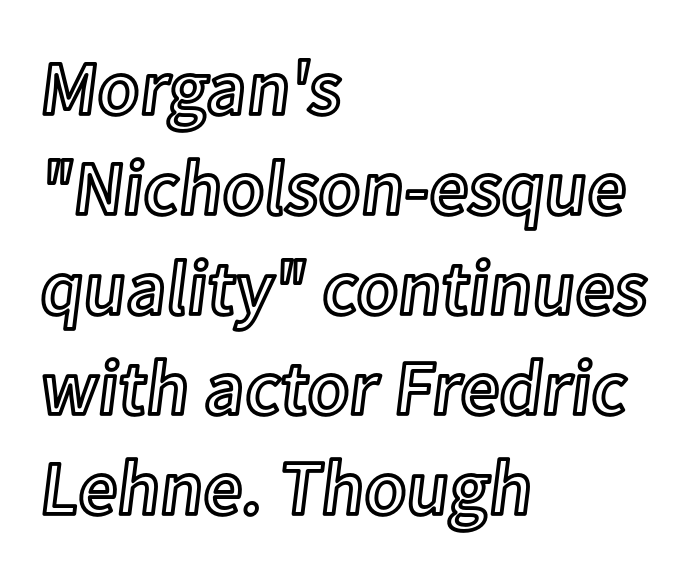
The image shows 77 px text type; set left-aligned, normal line spacing (1.3x), normal letter spacing, not underlined; a medium x-height.
